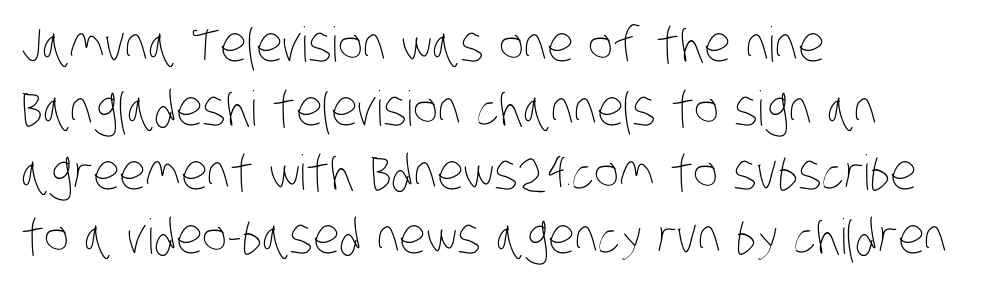
The specimen omits any rule beneath the text block's lines. Each line starts at the same left margin while the right side varies. Default kerning and tracking; the words read as compact shapes. The space between consecutive lines is moderate. A light-to-regular cut is what we see here. Do the characters align in a grid? No, the font is proportional.
